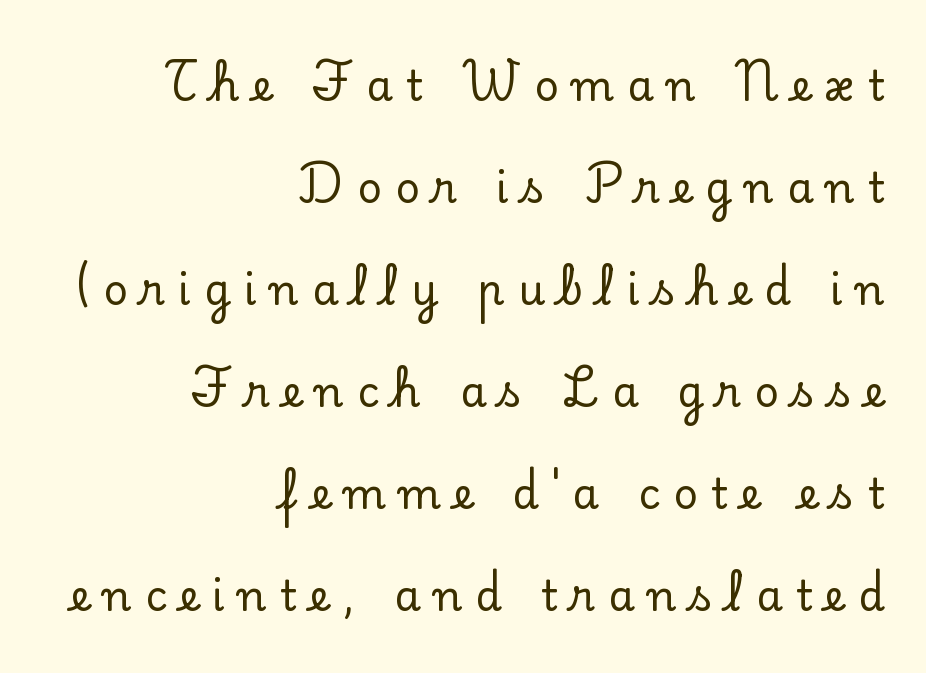
The image shows 42 px serif type, upright; set right-aligned, loose line spacing (2.43x), unusually wide letter spacing (+0.32 em), not underlined; low stroke contrast and a small x-height.
